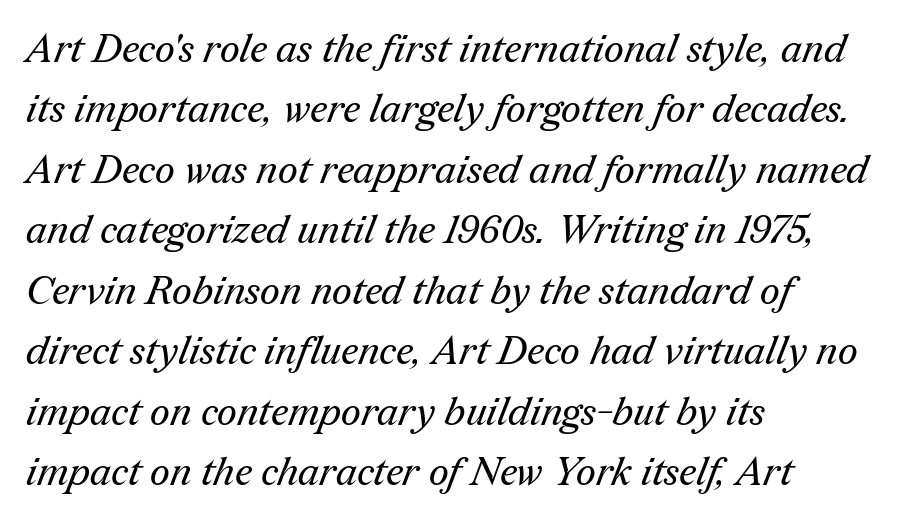
The image shows 39 px regular-weight serif type; set left-aligned, normal line spacing (1.55x), normal letter spacing, not underlined; medium stroke contrast and a medium x-height.
